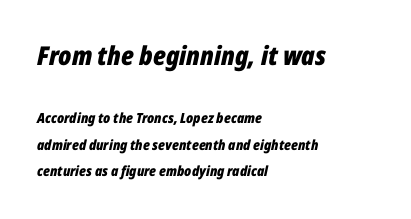
Its strokes are broad and dark, the hallmark of bold type. Any mark beneath the type? The region is blank. Each word holds together tightly as a unit, with standard inter-letter gaps. Slant detected: the letters are inclined. Airy leading. This rendering uses left alignment, leaving the right contour irregular.
